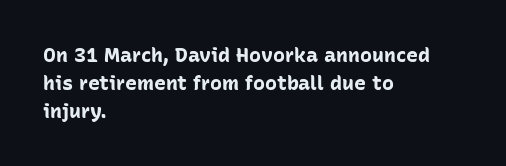
Q: Is the text bold? A: Yes.
Q: Is the text italic (slanted)? A: No, it is upright.
Q: Is the text underlined? A: No.
Q: How is the paragraph aligned? A: Left-aligned.
Q: Is the spacing between letters normal or unusually wide? A: Normal.
Q: Is the spacing between lines tight, normal or loose? A: Normal.
